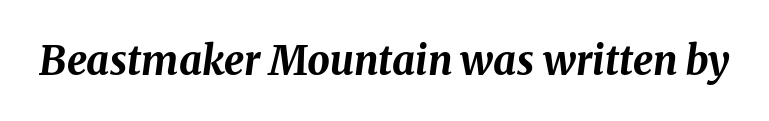
{"italic": "yes", "lean": "right", "slant_degrees": 8, "bold": "yes", "weight": "bold", "width": "normal", "stroke_contrast": "medium", "x_height": "medium", "monospaced": "no", "underline": "no", "letter_spacing": "normal", "letter_spacing_em": 0.0, "glyph_px": 40}
